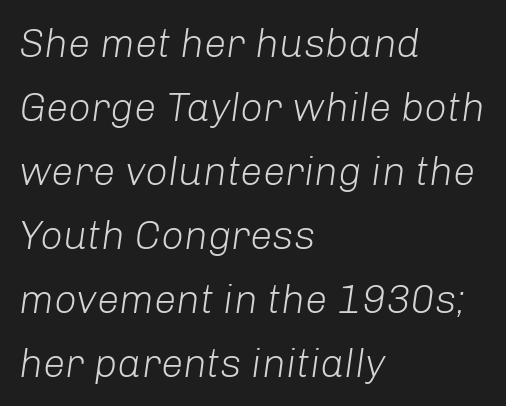
Q: Is the text bold? A: No.
Q: Is the text italic (slanted)? A: Yes, it leans right by about 8 degrees.
Q: Is the text underlined? A: No.
Q: How is the paragraph aligned? A: Left-aligned.
Q: Is the spacing between letters normal or unusually wide? A: Normal.
Q: Is the spacing between lines tight, normal or loose? A: Normal.
Q: Width (condensed, normal, or wide)? A: Normal.
Q: Stroke contrast? A: Low.
Q: x-height? A: Medium.
Q: Monospaced? A: No.
